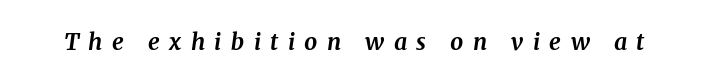
{"italic": "yes", "lean": "right", "slant_degrees": 8, "bold": "yes", "underline": "no", "letter_spacing": "wide", "letter_spacing_em": 0.41, "glyph_px": 23}
